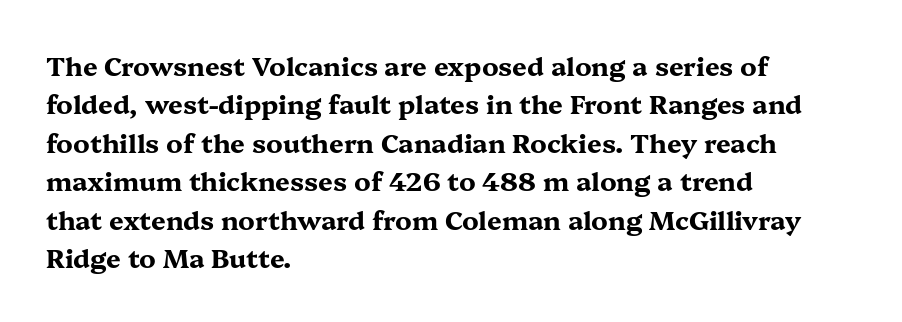
The image shows 26 px bold type, upright; set left-aligned, normal line spacing (1.48x), normal letter spacing, not underlined.
